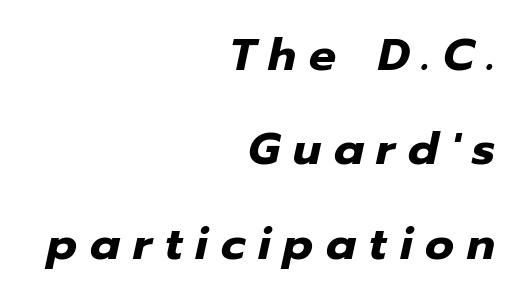
{"italic": "yes", "lean": "right", "slant_degrees": 12, "bold": "yes", "weight": "heavy", "width": "normal", "stroke_contrast": "low", "x_height": "medium", "monospaced": "no", "underline": "no", "align": "right", "line_spacing": "loose", "line_spacing_ratio": 2.1, "letter_spacing": "wide", "letter_spacing_em": 0.29, "glyph_px": 45}
